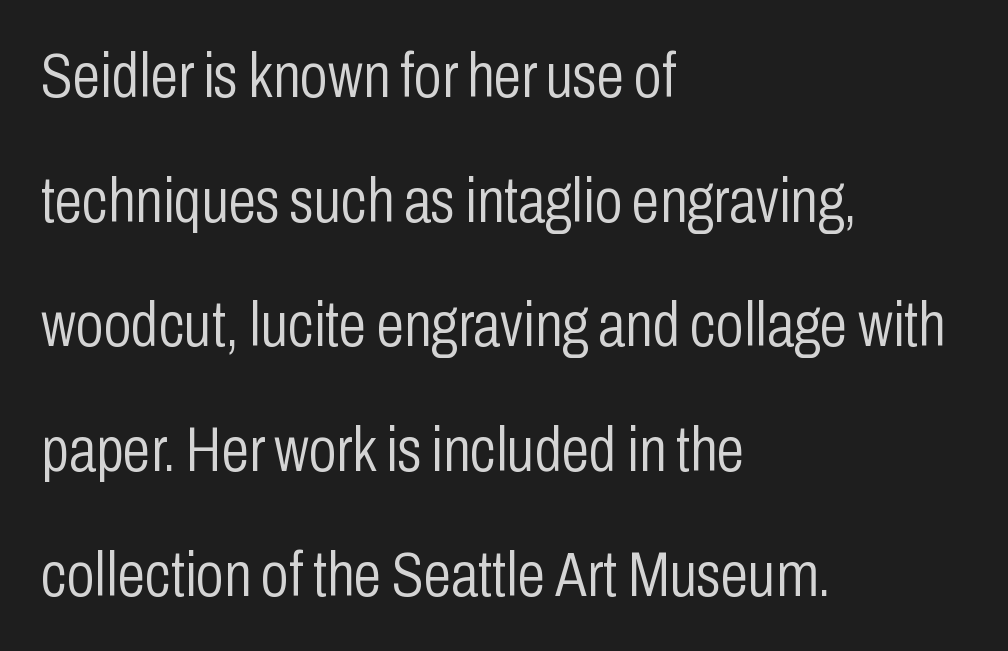
Letters rest on an invisible, unmarked baseline. Stems and bowls with no extra thickness — not bold. These lines are set flush left with a ragged right edge. Rows of type keep a wide berth in the vertical direction.
